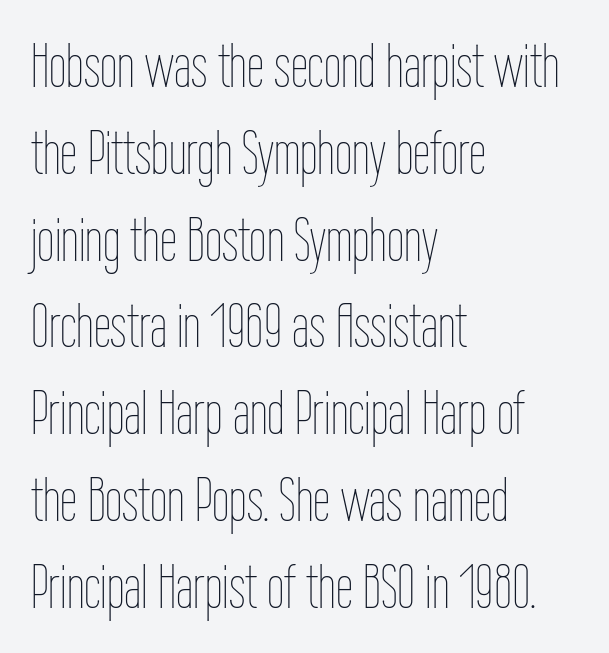
Q: Is the text bold? A: No.
Q: Is the text italic (slanted)? A: No, it is upright.
Q: Is the text underlined? A: No.
Q: How is the paragraph aligned? A: Left-aligned.
Q: Is the spacing between letters normal or unusually wide? A: Normal.
Q: Is the spacing between lines tight, normal or loose? A: Normal.
Q: Width (condensed, normal, or wide)? A: Condensed.
Q: Stroke contrast? A: Low.
Q: x-height? A: Medium.
Q: Monospaced? A: No.
